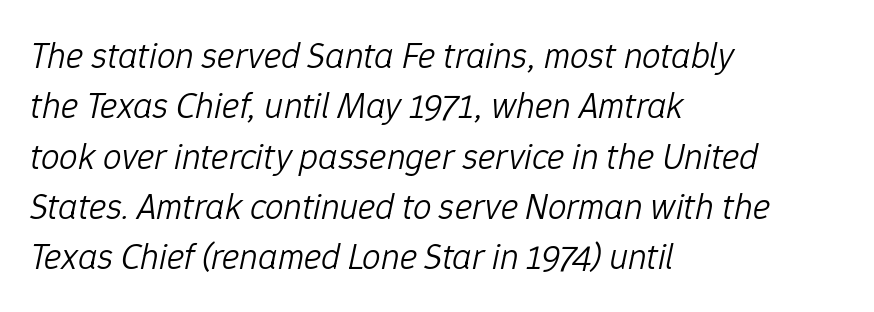
Q: Is the text bold? A: No.
Q: Is the text italic (slanted)? A: Yes, it leans right by about 12 degrees.
Q: Is the text underlined? A: No.
Q: How is the paragraph aligned? A: Left-aligned.
Q: Is the spacing between letters normal or unusually wide? A: Normal.
Q: Is the spacing between lines tight, normal or loose? A: Normal.
Q: Width (condensed, normal, or wide)? A: Normal.
Q: Stroke contrast? A: Low.
Q: x-height? A: Medium.
Q: Monospaced? A: No.
